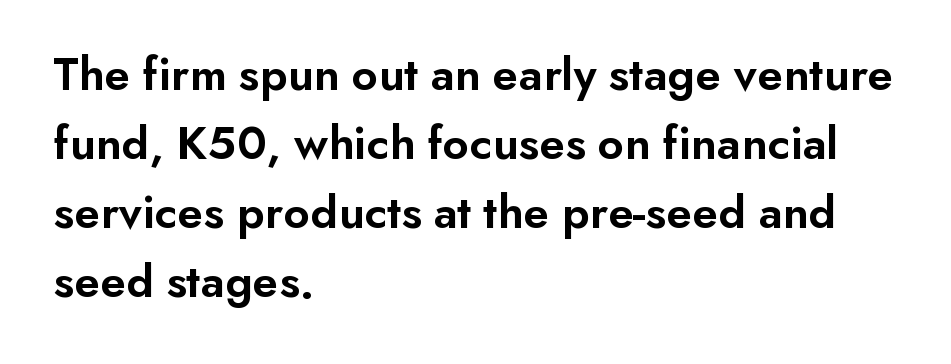
The image shows 49 px semibold sans-serif type, upright; set left-aligned, normal line spacing (1.41x), normal letter spacing, not underlined; low stroke contrast and a small x-height.
